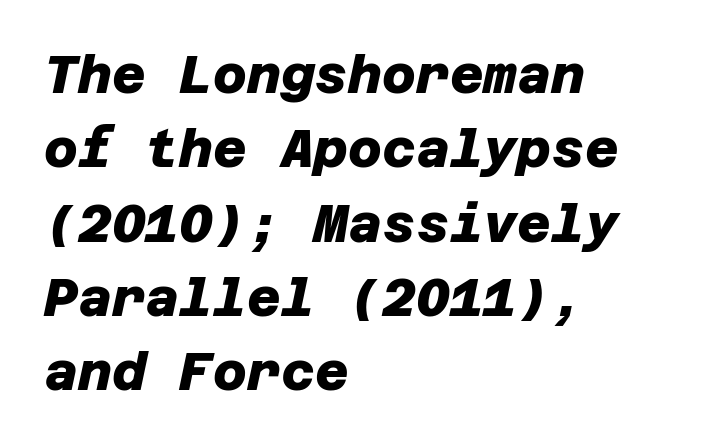
The image shows 52 px heavy sans-serif type; set left-aligned, normal line spacing (1.43x), normal letter spacing, not underlined; low stroke contrast and a large x-height.
